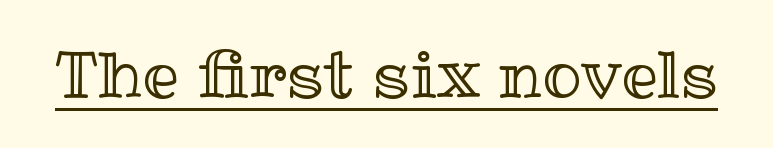
{"italic": "no", "width": "normal", "x_height": "medium", "monospaced": "no", "underline": "yes", "letter_spacing": "normal", "letter_spacing_em": 0.0, "glyph_px": 65}
